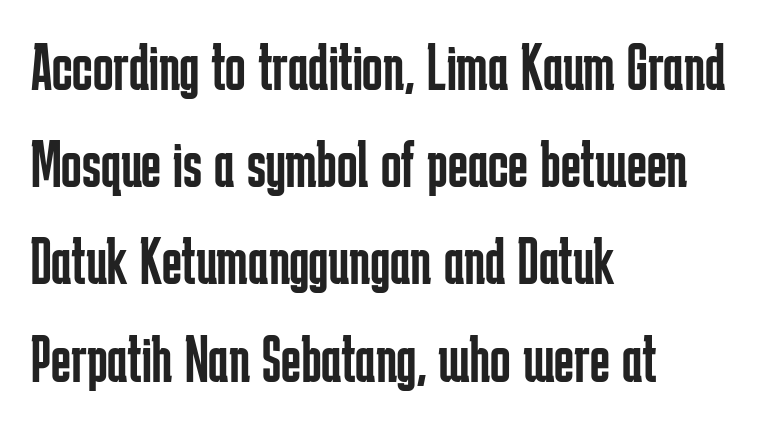
Observe the ordinary spacing: letters are neighbours, not strangers. Interline gaps are of average width in this sample. Notice how the stems are strictly vertical — no italics here. Has an underline been added? It has not. This sample has the flowing, uneven cadence of proportional lettering.
